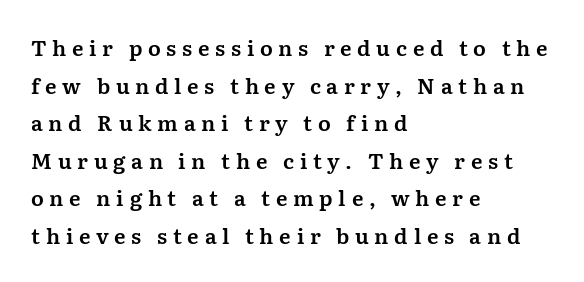
You can tell it's not italic because the verticals are truly vertical. Has an underline been added? It has not. Short and long lines alike share a common starting point at left. There is plenty of visible air inserted between adjacent glyphs.
